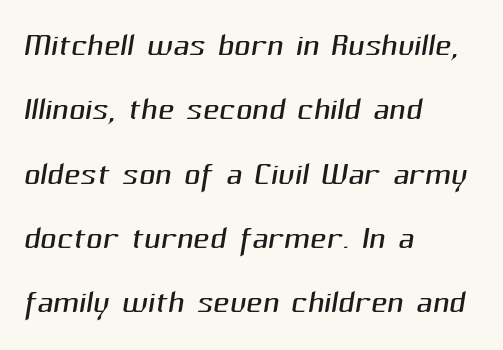
The image shows 45 px light sans-serif type; set left-aligned, normal line spacing (1.43x), normal letter spacing, not underlined; medium stroke contrast and a medium x-height.
